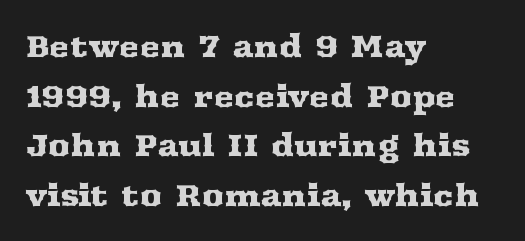
The image shows 31 px wide serif type, upright; set left-aligned, normal line spacing (1.6x), normal letter spacing, not underlined; medium stroke contrast and a medium x-height.
